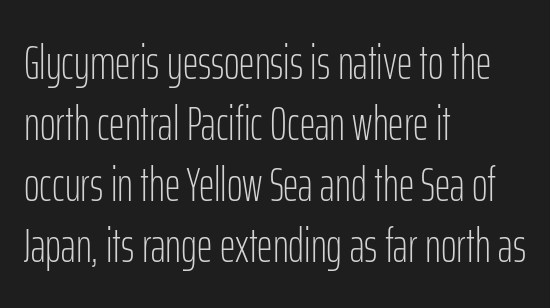
The image shows 48 px light, condensed sans-serif type, upright; set left-aligned, normal line spacing (1.27x), normal letter spacing, not underlined; low stroke contrast and a medium x-height.
